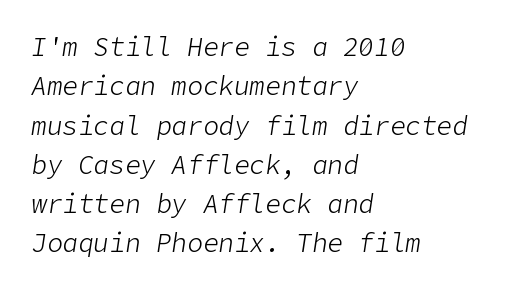
This is oblique type, the kind used for emphasis or titles. The lines are quadded left. A typesetter would call this leading conventional body-copy spacing. The zone under the glyphs is completely vacant. Caption: face not bold, strokes unweighted. No extra tracking has been applied to these lines.
